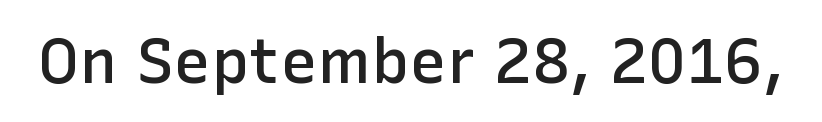
{"serif": "no", "italic": "no", "bold": "semi", "weight": "semibold", "width": "normal", "stroke_contrast": "low", "x_height": "medium", "monospaced": "no", "underline": "no", "letter_spacing": "normal", "letter_spacing_em": 0.0, "glyph_px": 63}
